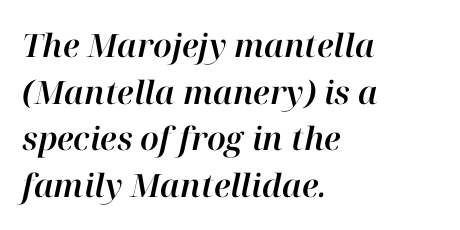
{"italic": "yes", "lean": "right", "slant_degrees": 12, "width": "normal", "stroke_contrast": "high", "x_height": "medium", "monospaced": "no", "underline": "no", "align": "left", "line_spacing": "normal", "line_spacing_ratio": 1.46, "letter_spacing": "normal", "letter_spacing_em": 0.0, "glyph_px": 32}
